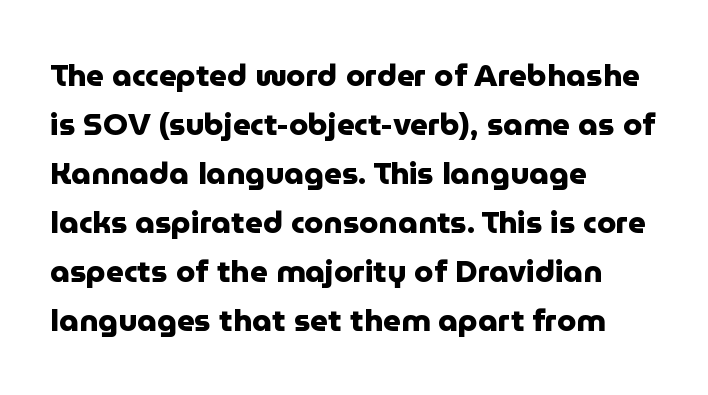
Caption: standard tracking, unaltered. You could not count columns in this text — the font is proportionally spaced. Glance below the letters and you will spot only blank space. Interline gaps are of average width in this sample. This rendering employs a face without finishing strokes, i.e., a sans-serif.
